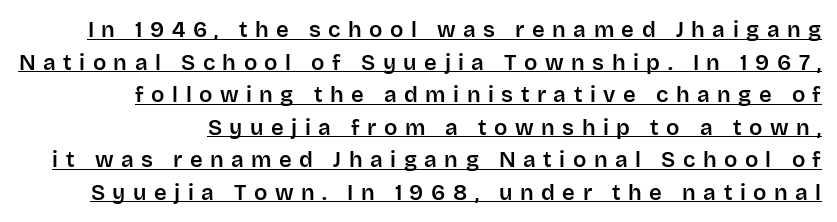
Posture: upright roman. How are the letters spaced? Widely, with obvious added tracking. Is there an underline? Yes — a line sits under the letters. Leading matches the norm, producing a regular column.
